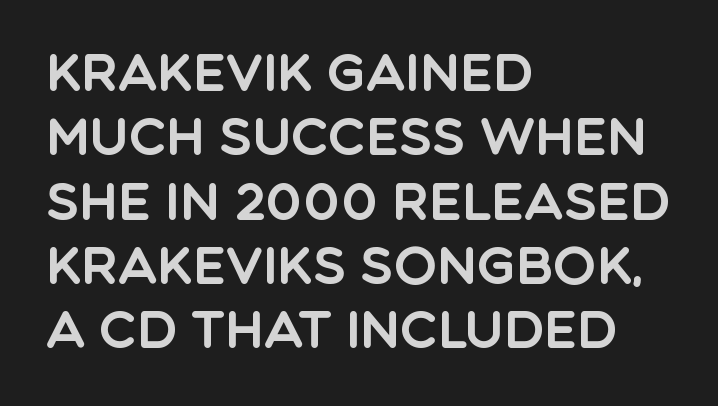
{"serif": "no", "italic": "no", "width": "normal", "x_height": "large", "monospaced": "no", "underline": "no", "align": "left", "line_spacing": "normal", "line_spacing_ratio": 1.26, "letter_spacing": "normal", "letter_spacing_em": 0.0, "glyph_px": 51}
